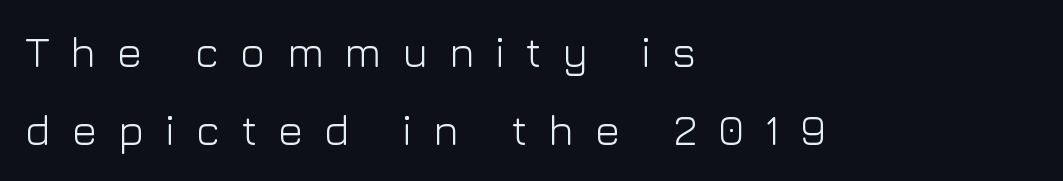
The image shows 43 px light sans-serif type, upright; set left-aligned, line spacing 1.82x, unusually wide letter spacing (+0.48 em), not underlined; low stroke contrast and a medium x-height.
